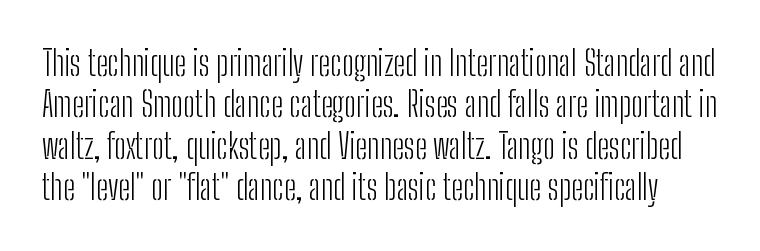
{"serif": "no", "italic": "no", "bold": "no", "weight": "light", "width": "condensed", "stroke_contrast": "low", "x_height": "medium", "monospaced": "no", "underline": "no", "line_spacing_ratio": 1.22, "letter_spacing": "normal", "letter_spacing_em": 0.0, "glyph_px": 34}
